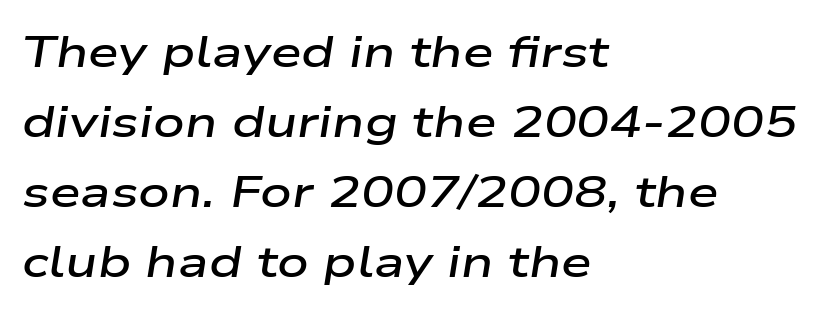
{"italic": "yes", "lean": "right", "slant_degrees": 9, "bold": "semi", "weight": "semibold", "width": "wide", "stroke_contrast": "low", "x_height": "medium", "monospaced": "no", "underline": "no", "align": "left", "line_spacing": "normal", "line_spacing_ratio": 1.59, "letter_spacing": "normal", "letter_spacing_em": 0.0, "glyph_px": 44}
